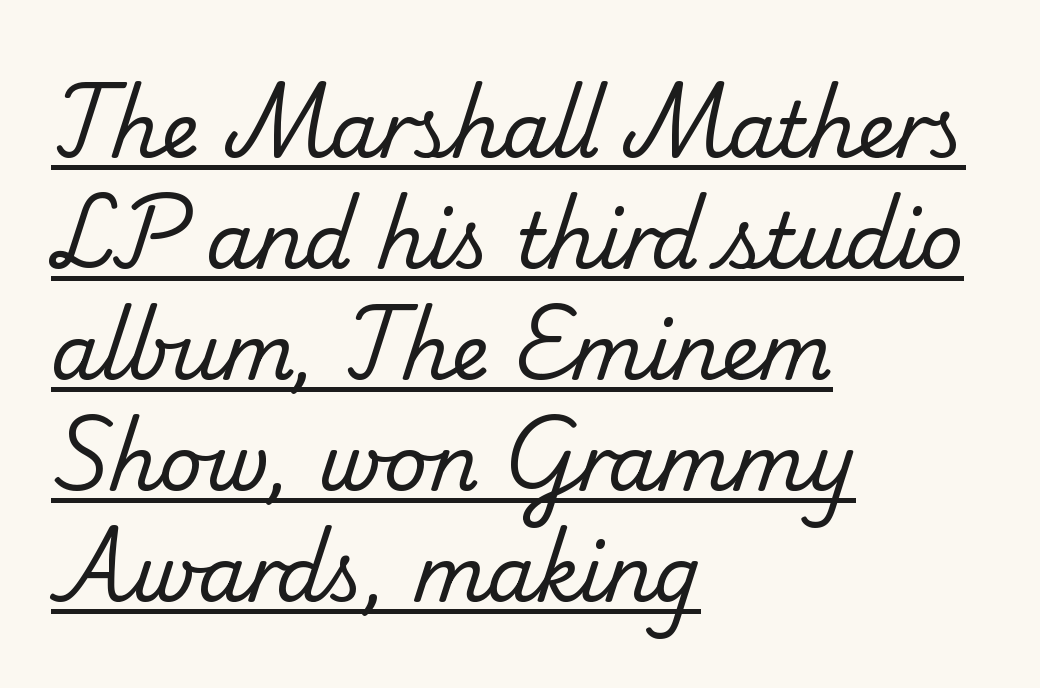
Rows of type keep a routine distance in the vertical direction. This sample has the flowing, uneven cadence of proportional lettering. Glance below the letters and you will spot a drawn line. This reads as an unemphasized weight, regular at the heaviest.
